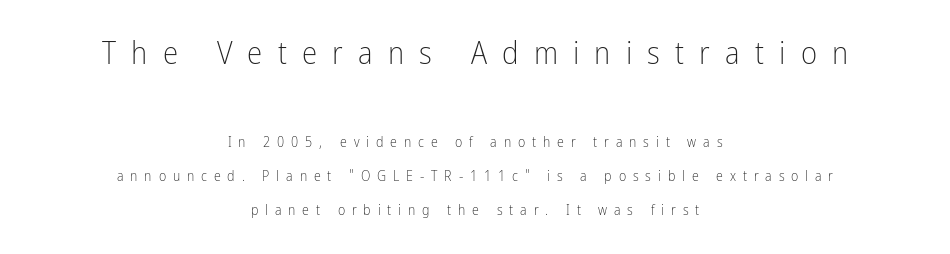
Are there feet on the stems? There aren't — it's a sans. These lines are rendered in a variable-pitch font. Is the letter spacing exaggerated? Yes — the characters are pushed far apart. The text block is weighted toward neither margin, spreading evenly from the middle.
